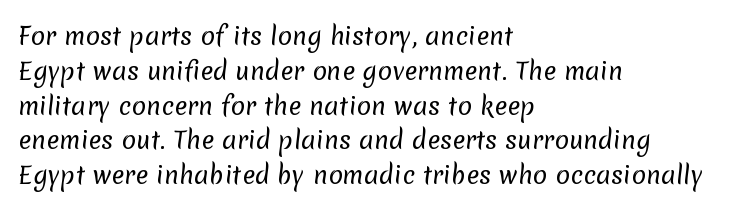
The rendering uses a moderate line-height, typical for paragraphs. These lines stack with their left ends in a neat column. Letter spacing: default. The cut favours lightness, reaching ordinary text weight at its darkest. Letters rest on an invisible, unmarked baseline.
